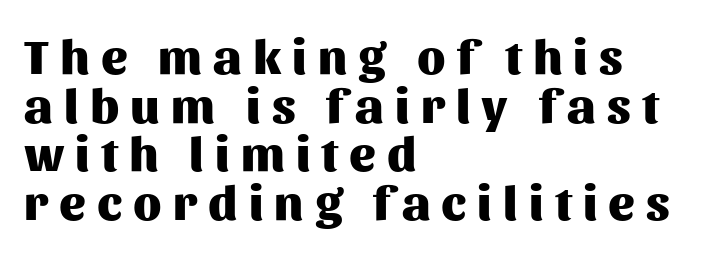
The image shows 49 px heavy sans-serif type, upright; set left-aligned, tight line spacing (0.99x), unusually wide letter spacing (+0.23 em), not underlined; medium stroke contrast and a medium x-height.
